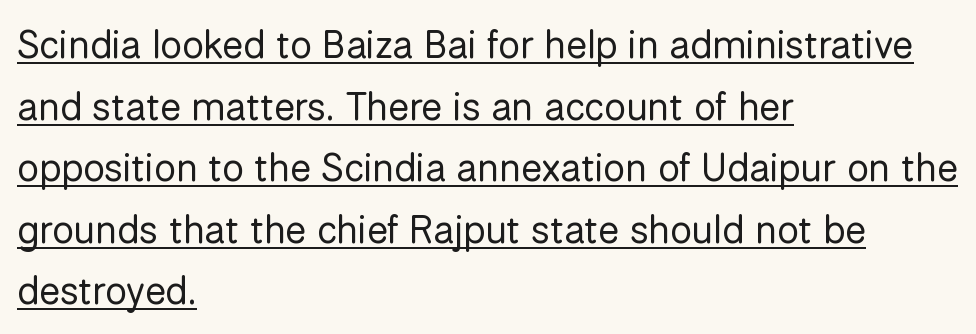
Q: Is the text bold? A: No.
Q: Is the text italic (slanted)? A: No, it is upright.
Q: Is the typeface a serif or a sans-serif typeface? A: Sans-serif.
Q: Is the text underlined? A: Yes.
Q: How is the paragraph aligned? A: Left-aligned.
Q: Is the spacing between letters normal or unusually wide? A: Normal.
Q: Is the spacing between lines tight, normal or loose? A: Normal.
Q: Width (condensed, normal, or wide)? A: Normal.
Q: Stroke contrast? A: Low.
Q: x-height? A: Medium.
Q: Monospaced? A: No.
